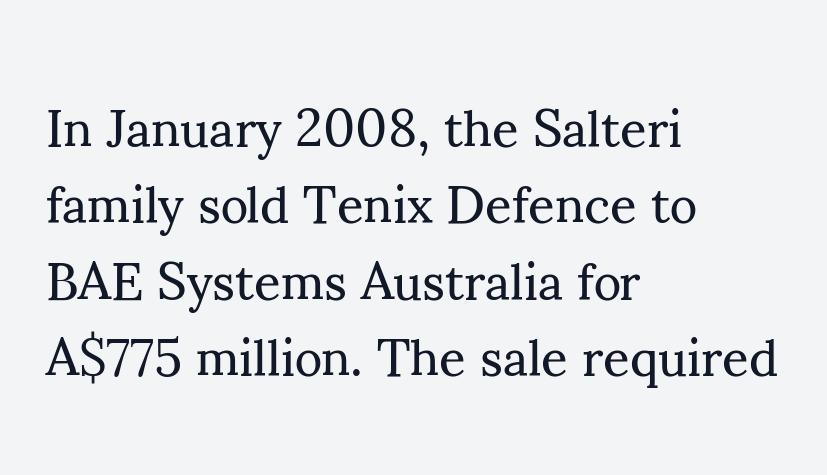
{"serif": "yes", "italic": "no", "bold": "no", "weight": "regular", "width": "normal", "stroke_contrast": "medium", "x_height": "small", "monospaced": "no", "underline": "no", "align": "left", "line_spacing": "normal", "line_spacing_ratio": 1.47, "letter_spacing": "normal", "letter_spacing_em": 0.0, "glyph_px": 52}
